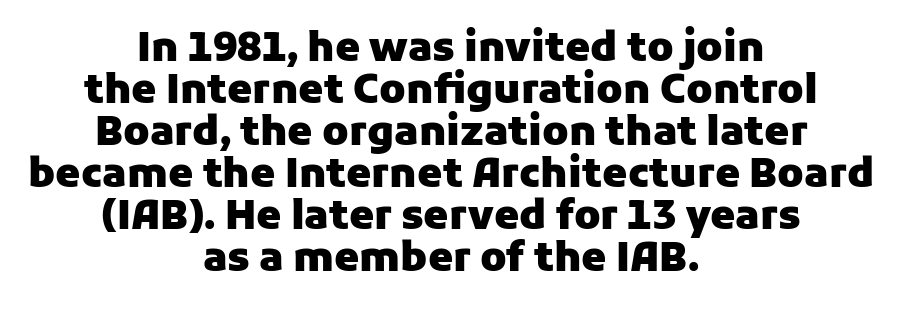
{"serif": "no", "italic": "no", "bold": "yes", "weight": "heavy", "width": "normal", "stroke_contrast": "low", "x_height": "medium", "monospaced": "no", "underline": "no", "align": "center", "line_spacing": "tight", "line_spacing_ratio": 1.05, "letter_spacing": "normal", "letter_spacing_em": 0.0, "glyph_px": 40}
